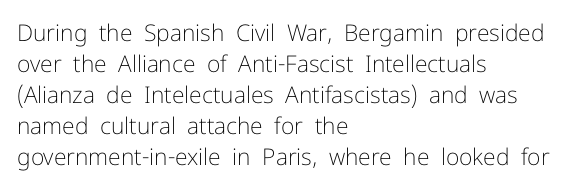
{"italic": "no", "bold": "no", "underline": "no", "align": "left", "line_spacing": "normal", "line_spacing_ratio": 1.35, "letter_spacing": "normal", "letter_spacing_em": 0.0, "glyph_px": 23}
